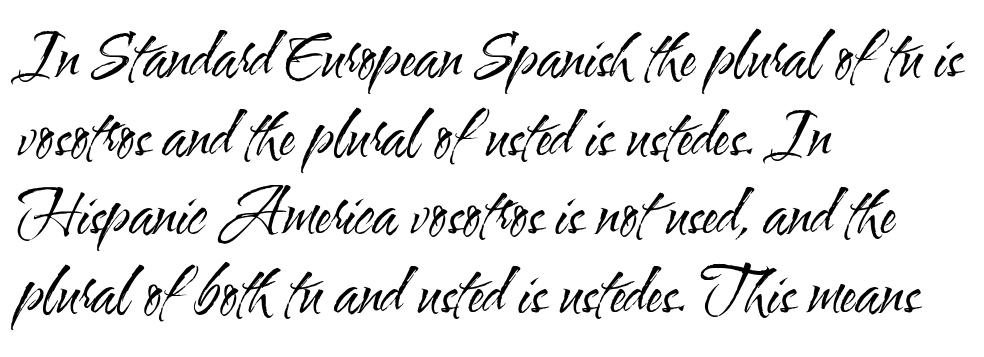
{"serif": "no", "bold": "no", "weight": "regular", "width": "condensed", "stroke_contrast": "medium", "x_height": "small", "monospaced": "no", "underline": "no", "align": "left", "line_spacing": "normal", "line_spacing_ratio": 1.31, "letter_spacing": "normal", "letter_spacing_em": 0.0, "glyph_px": 60}
